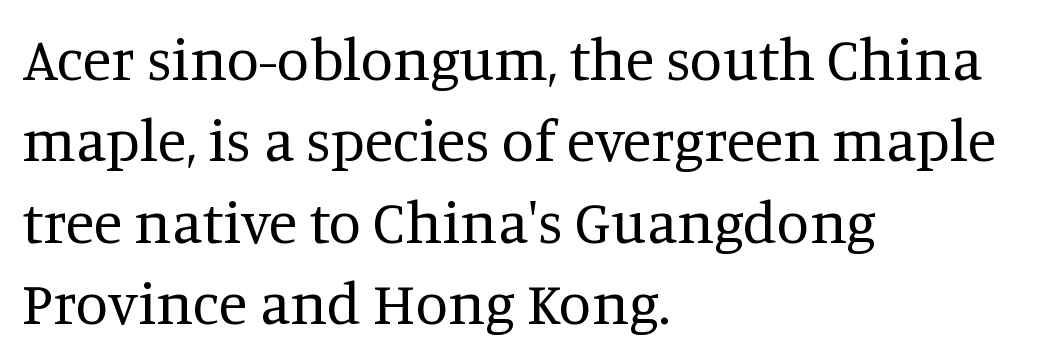
These lines are set flush left with a ragged right edge. The gaps between neighbouring characters are ordinary and unremarkable. These lines are rendered in a variable-pitch font. What's the leading like? Ordinary, nothing unusual.
